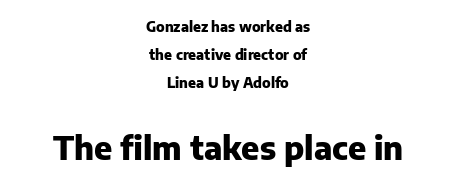
Typesetter's note — lower block bumped up in size, upper block left smaller. The designer went with a sans here, leaving each stem footless. In CSS terms this would be text-align: center. The typesetting leans heavy: a genuine bold. Airy leading.
